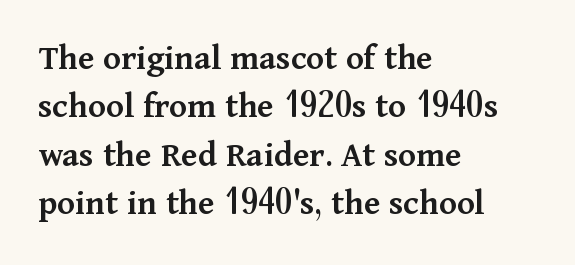
The image shows 37 px semibold serif type, upright; set left-aligned, normal line spacing (1.31x), normal letter spacing, not underlined; medium stroke contrast and a medium x-height.
